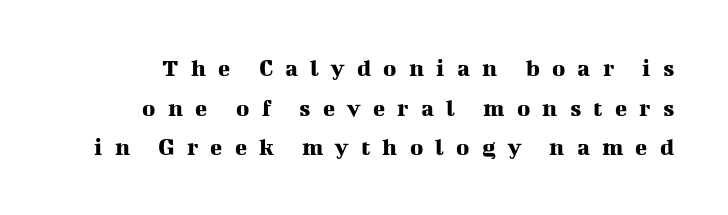
Q: Is the text italic (slanted)? A: No, it is upright.
Q: Is the text underlined? A: No.
Q: Is the spacing between letters normal or unusually wide? A: Unusually wide.
Q: Is the spacing between lines tight, normal or loose? A: Normal.
